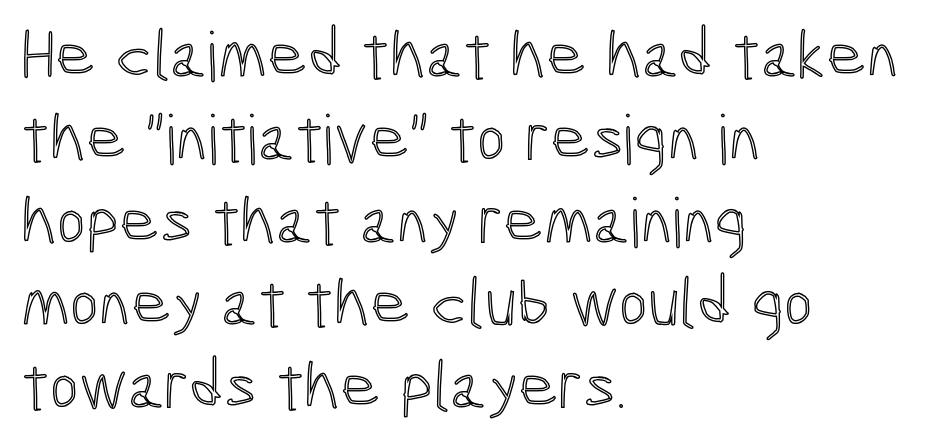
{"italic": "no", "width": "condensed", "x_height": "medium", "monospaced": "no", "underline": "no", "align": "left", "line_spacing_ratio": 1.2, "letter_spacing": "normal", "letter_spacing_em": 0.0, "glyph_px": 69}
